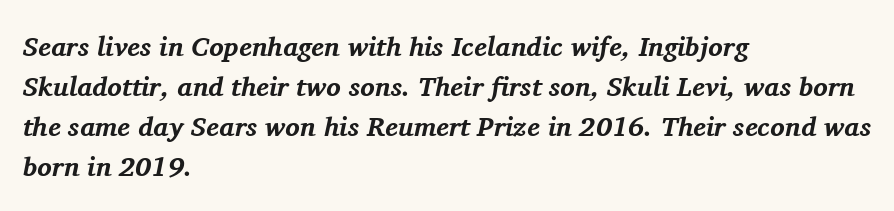
The image shows 27 px bold type, italic (leaning right); set left-aligned, normal line spacing (1.48x), normal letter spacing, not underlined.
